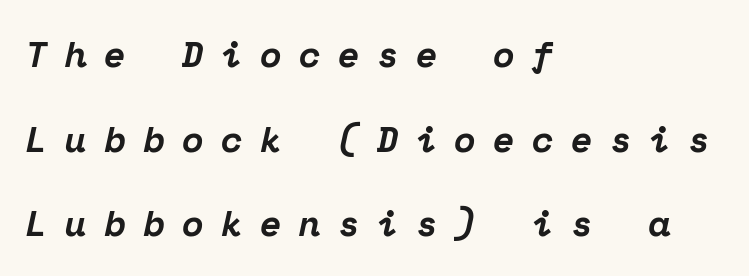
{"serif": "yes", "italic": "yes", "lean": "right", "slant_degrees": 12, "bold": "yes", "weight": "bold", "width": "normal", "stroke_contrast": "low", "x_height": "medium", "monospaced": "yes", "underline": "no", "align": "left", "line_spacing": "loose", "line_spacing_ratio": 2.35, "letter_spacing": "wide", "letter_spacing_em": 0.47, "glyph_px": 36}
